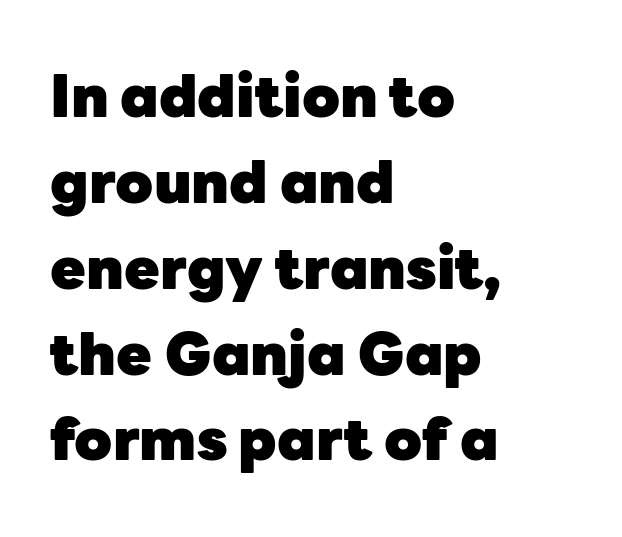
Q: Is the text bold? A: Yes.
Q: Is the text italic (slanted)? A: No, it is upright.
Q: Is the typeface a serif or a sans-serif typeface? A: Sans-serif.
Q: Is the text underlined? A: No.
Q: How is the paragraph aligned? A: Left-aligned.
Q: Is the spacing between letters normal or unusually wide? A: Normal.
Q: Is the spacing between lines tight, normal or loose? A: Normal.
Q: Width (condensed, normal, or wide)? A: Normal.
Q: Stroke contrast? A: Low.
Q: x-height? A: Medium.
Q: Monospaced? A: No.
